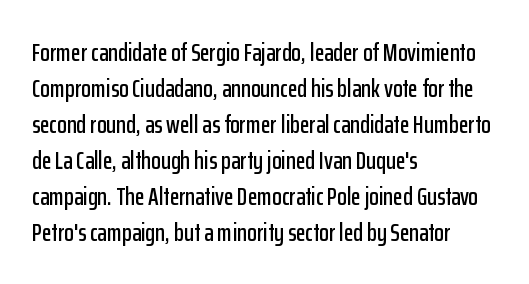
{"italic": "no", "underline": "no", "align": "left", "line_spacing": "normal", "line_spacing_ratio": 1.44, "letter_spacing": "normal", "letter_spacing_em": 0.0, "glyph_px": 25}
